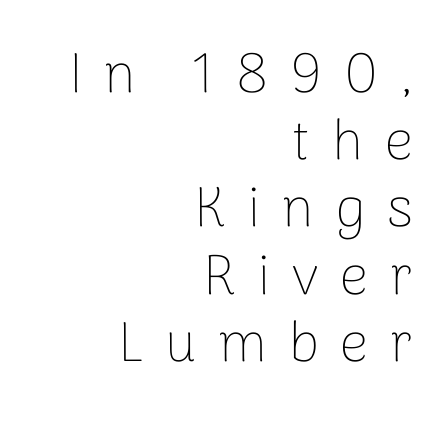
{"serif": "no", "italic": "no", "bold": "no", "weight": "thin", "width": "normal", "stroke_contrast": "low", "x_height": "medium", "monospaced": "no", "underline": "no", "align": "right", "line_spacing_ratio": 1.2, "letter_spacing": "wide", "letter_spacing_em": 0.39, "glyph_px": 56}
